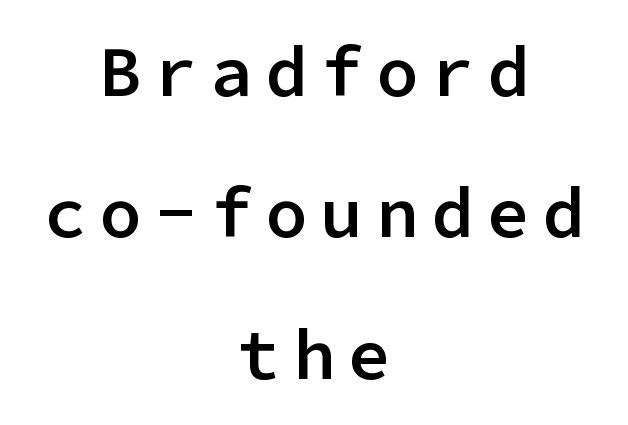
Here the designer chose a console-style face with uniform glyph widths. The axis of the letterforms is exactly vertical. Unlike a traditional serif, this face leaves its strokes unadorned. The typesetter chose a symmetrical, centered arrangement here. Typographic density is moderately raised because the face is semibold.
